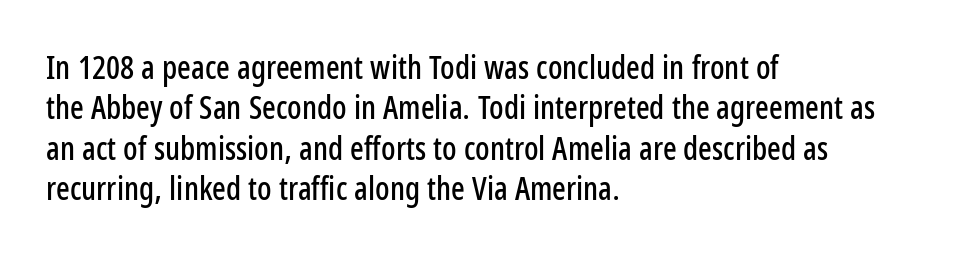
The image shows 32 px condensed sans-serif type, upright; set left-aligned, normal line spacing (1.26x), normal letter spacing, not underlined; low stroke contrast and a medium x-height.
